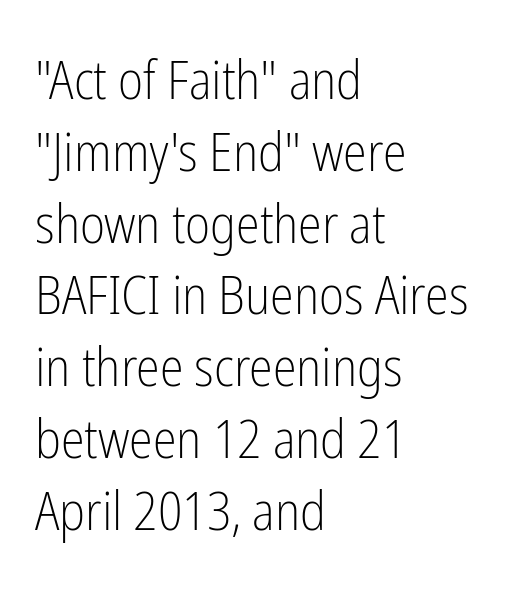
Q: Is the text bold? A: No.
Q: Is the text italic (slanted)? A: No, it is upright.
Q: Is the typeface a serif or a sans-serif typeface? A: Sans-serif.
Q: Is the text underlined? A: No.
Q: How is the paragraph aligned? A: Left-aligned.
Q: Is the spacing between letters normal or unusually wide? A: Normal.
Q: Is the spacing between lines tight, normal or loose? A: Normal.
Q: Width (condensed, normal, or wide)? A: Condensed.
Q: Stroke contrast? A: Low.
Q: x-height? A: Medium.
Q: Monospaced? A: No.
